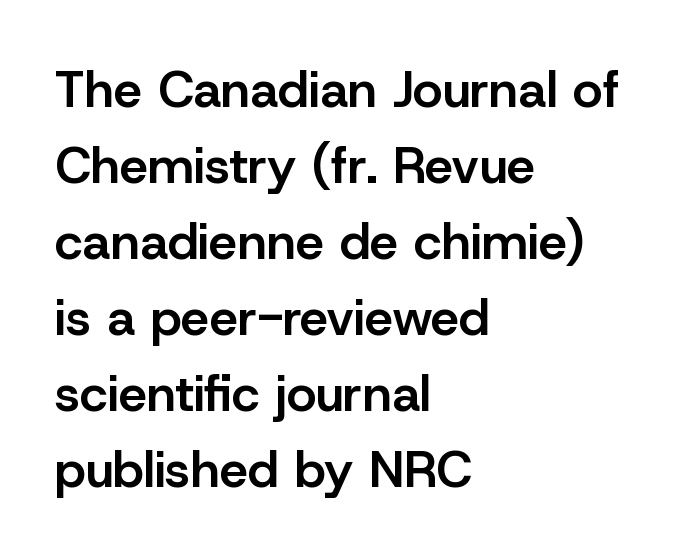
Q: Is the text bold? A: Semi-bold.
Q: Is the text italic (slanted)? A: No, it is upright.
Q: Is the typeface a serif or a sans-serif typeface? A: Sans-serif.
Q: Is the text underlined? A: No.
Q: How is the paragraph aligned? A: Left-aligned.
Q: Is the spacing between letters normal or unusually wide? A: Normal.
Q: Is the spacing between lines tight, normal or loose? A: Normal.
Q: Width (condensed, normal, or wide)? A: Normal.
Q: Stroke contrast? A: Low.
Q: x-height? A: Medium.
Q: Monospaced? A: No.
